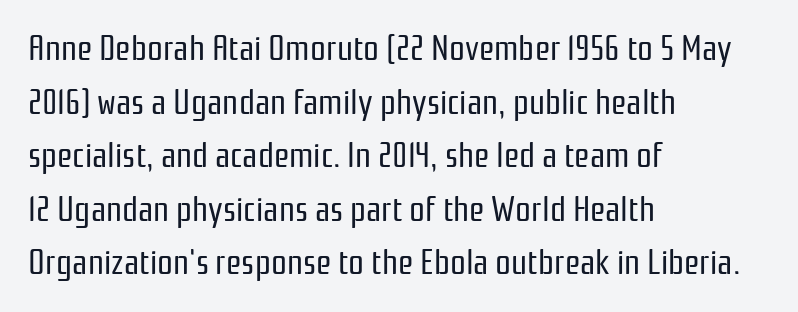
Q: Is the text bold? A: No.
Q: Is the text italic (slanted)? A: No, it is upright.
Q: Is the typeface a serif or a sans-serif typeface? A: Sans-serif.
Q: Is the text underlined? A: No.
Q: How is the paragraph aligned? A: Left-aligned.
Q: Is the spacing between letters normal or unusually wide? A: Normal.
Q: Is the spacing between lines tight, normal or loose? A: Normal.
Q: Width (condensed, normal, or wide)? A: Condensed.
Q: Stroke contrast? A: Low.
Q: x-height? A: Medium.
Q: Monospaced? A: No.
